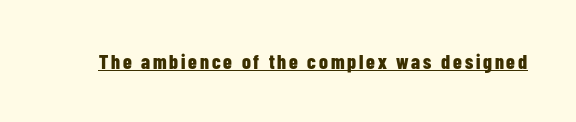
The font's upright variant was chosen for this text. The typesetting leans heavy: a genuine bold. Notice how a bar underscores the lettering throughout.
